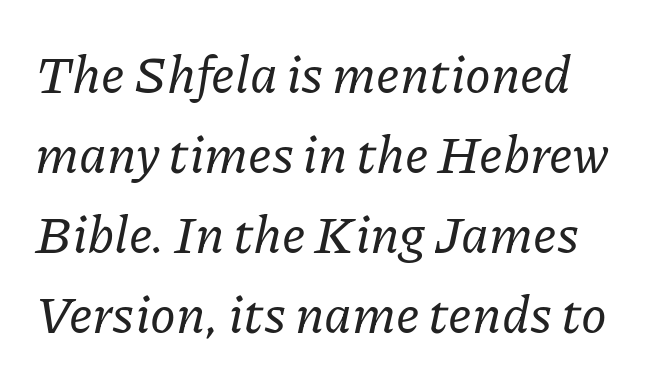
The image shows 52 px serif type, italic (leaning right); set normal line spacing (1.54x), normal letter spacing, not underlined; low stroke contrast and a medium x-height.
